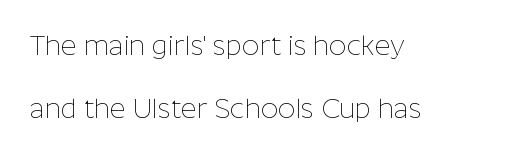
The image shows 27 px text type, upright; set left-aligned, loose line spacing (2.32x), normal letter spacing, not underlined.
